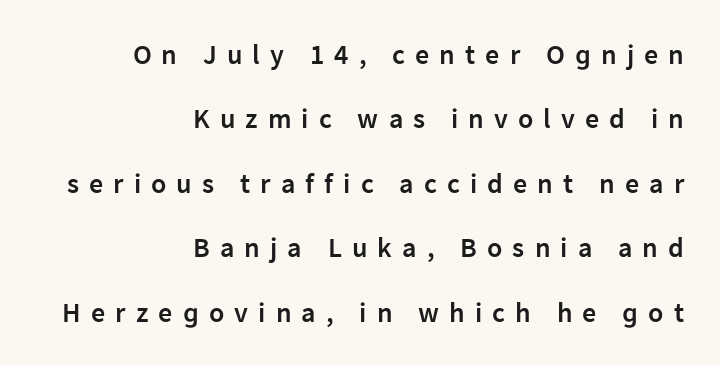
The image shows 28 px semibold sans-serif type, upright; set right-aligned, loose line spacing (2.3x), unusually wide letter spacing (+0.36 em), not underlined; low stroke contrast and a medium x-height.
